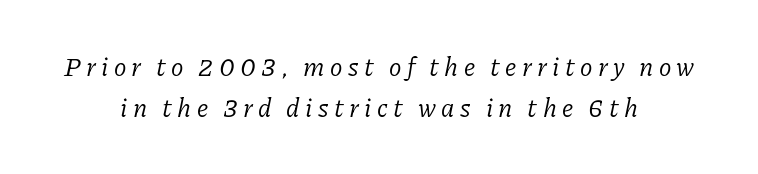
{"italic": "yes", "lean": "right", "slant_degrees": 11, "bold": "no", "underline": "no", "align": "center", "line_spacing": "normal", "line_spacing_ratio": 1.59, "letter_spacing": "wide", "letter_spacing_em": 0.21, "glyph_px": 26}
